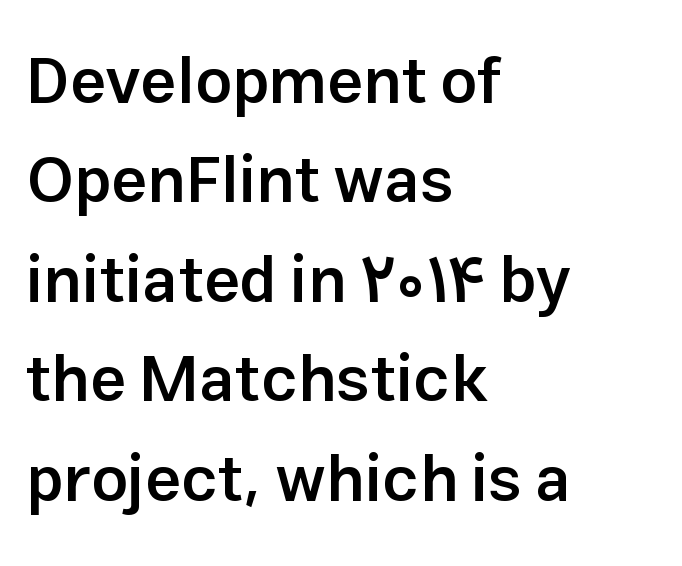
The passage shown has conventional tracking throughout. Do the characters align in a grid? No, the font is proportional. The text was rendered using a sans face with plain stroke endings. In terms of weight, the rendering is demibold, just under bold.
